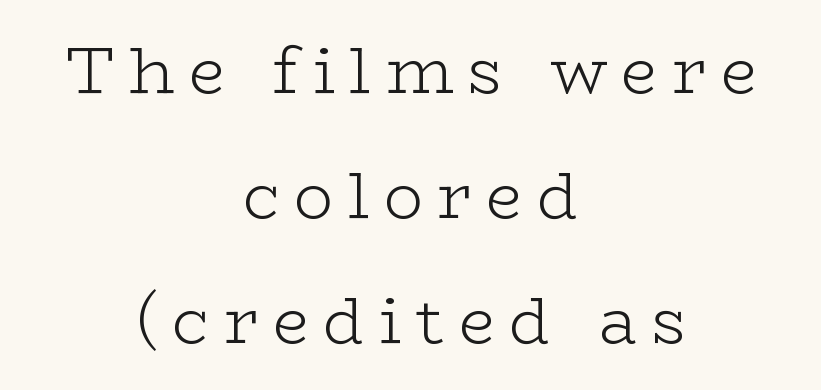
The image shows 65 px light, wide serif type, upright; set centered, loose line spacing (1.92x), unusually wide letter spacing (+0.22 em), not underlined; low stroke contrast and a medium x-height.
